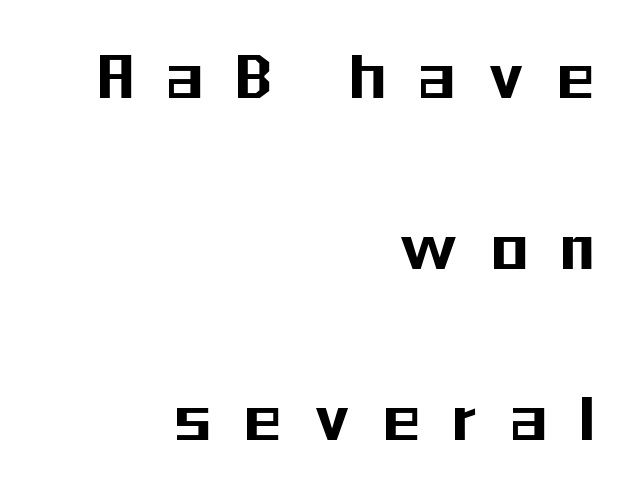
The baseline area is clear. Do the characters align in a grid? No, the font is proportional. How would I describe the line gaps? Wide and relaxed. The gaps between neighbouring characters are conspicuously large.
